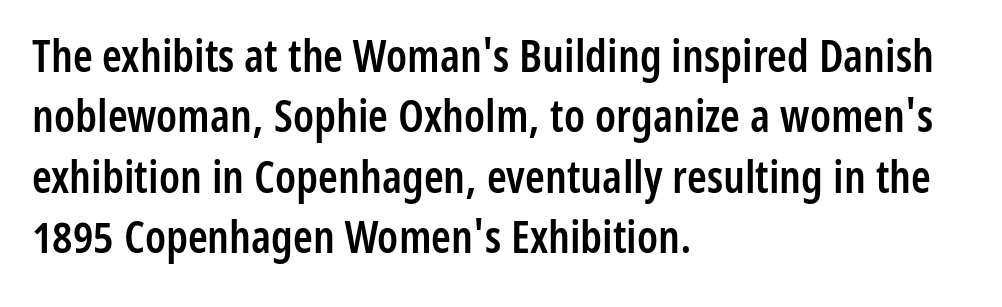
The image shows 45 px semibold, condensed sans-serif type, upright; set left-aligned, normal line spacing (1.34x), normal letter spacing, not underlined; low stroke contrast and a medium x-height.
